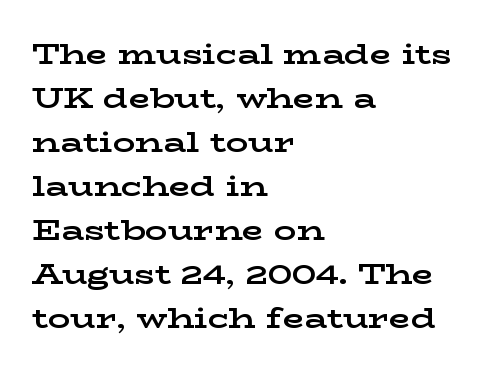
The type family on display is of the serif kind. The letters advance in unequal steps, a hallmark of proportional type. Style check: upright. Clear beneath every line of the passage. Line starts are locked; line ends wander. Bold? Absolutely — the strokes are thick and heavy.
